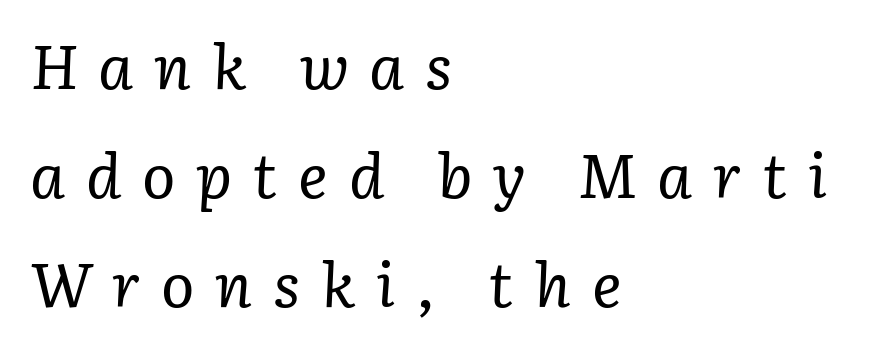
Q: Is the text bold? A: No.
Q: Is the text italic (slanted)? A: Yes, it leans right by about 3 degrees.
Q: Is the typeface a serif or a sans-serif typeface? A: Serif.
Q: Is the text underlined? A: No.
Q: How is the paragraph aligned? A: Left-aligned.
Q: Is the spacing between letters normal or unusually wide? A: Unusually wide.
Q: Width (condensed, normal, or wide)? A: Normal.
Q: Stroke contrast? A: Low.
Q: x-height? A: Medium.
Q: Monospaced? A: No.
